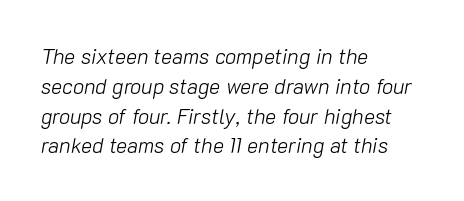
{"italic": "yes", "lean": "right", "slant_degrees": 10, "bold": "no", "underline": "no", "align": "left", "line_spacing": "normal", "line_spacing_ratio": 1.42, "letter_spacing": "normal", "letter_spacing_em": 0.0, "glyph_px": 21}
